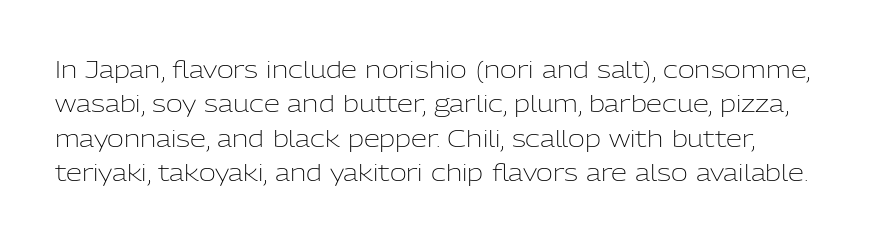
The image shows 23 px text type, upright; set normal line spacing (1.49x), normal letter spacing, not underlined.
